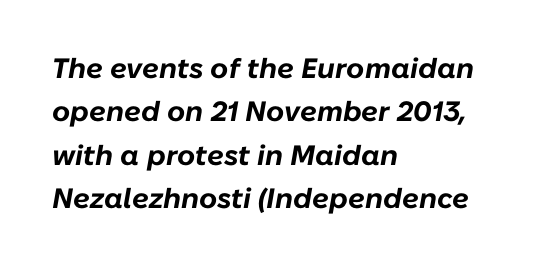
Q: Is the text bold? A: Yes.
Q: Is the text italic (slanted)? A: Yes, it leans right by about 10 degrees.
Q: Is the text underlined? A: No.
Q: How is the paragraph aligned? A: Left-aligned.
Q: Is the spacing between letters normal or unusually wide? A: Normal.
Q: Is the spacing between lines tight, normal or loose? A: Normal.
Q: Width (condensed, normal, or wide)? A: Normal.
Q: Stroke contrast? A: Low.
Q: x-height? A: Medium.
Q: Monospaced? A: No.
